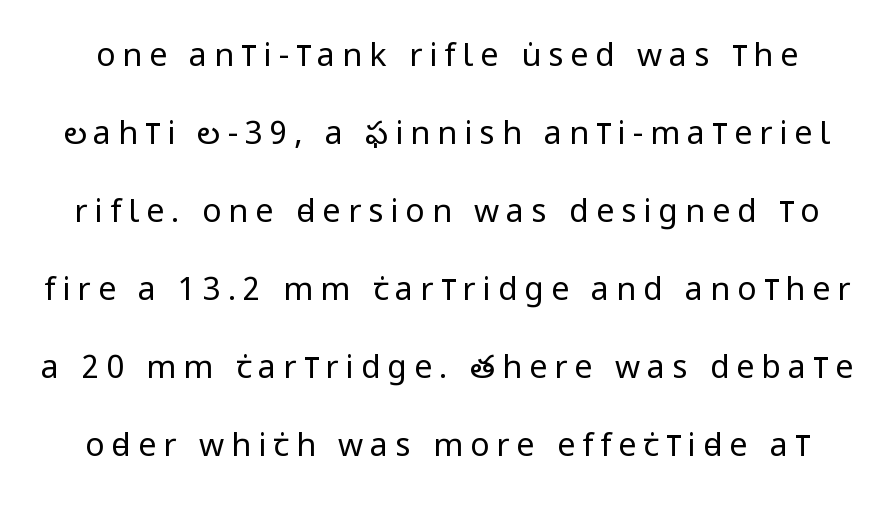
The image shows 32 px regular-weight, condensed sans-serif type, upright; set loose line spacing (2.44x), unusually wide letter spacing (+0.22 em), not underlined; low stroke contrast and a large x-height.
